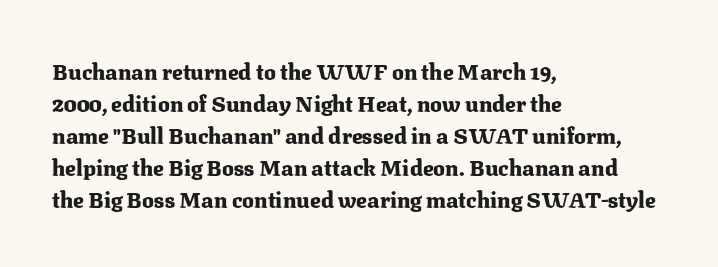
Q: Is the text bold? A: Yes.
Q: Is the text italic (slanted)? A: No, it is upright.
Q: Is the text underlined? A: No.
Q: How is the paragraph aligned? A: Left-aligned.
Q: Is the spacing between letters normal or unusually wide? A: Normal.
Q: Is the spacing between lines tight, normal or loose? A: Normal.
